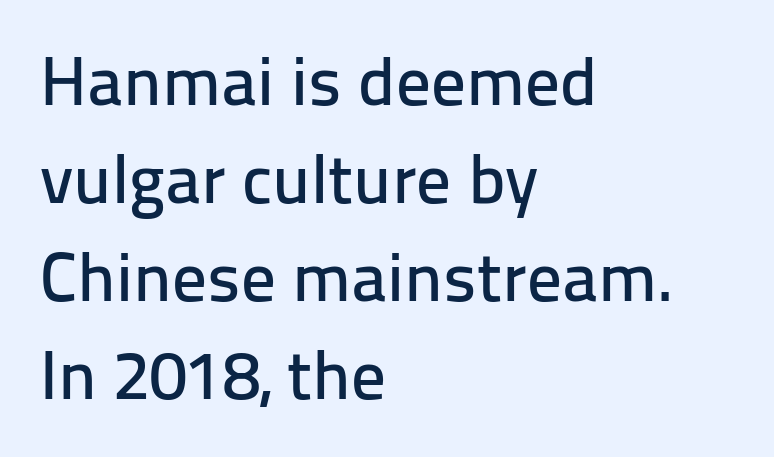
The face used here is proportionally spaced, like ordinary book or web type. Honestly, there is no underline to notice here at all. Line spacing here is normal. Does extra space separate the letters? No, they use regular spacing.
